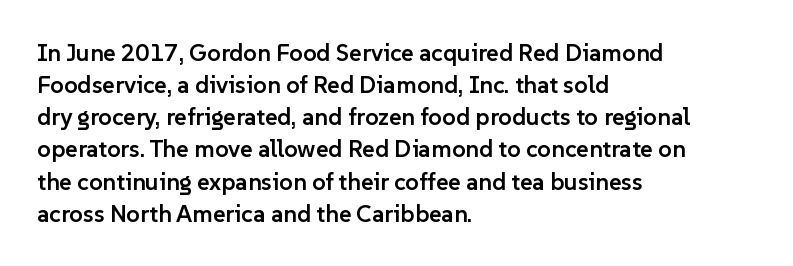
The string is rendered with underlining switched off. Stroke thickness is moderately raised; the sample reads as semibold. Tracking here is standard; glyphs follow each other at the usual distance. The block of text has a typical density, with ordinary space between rows.
